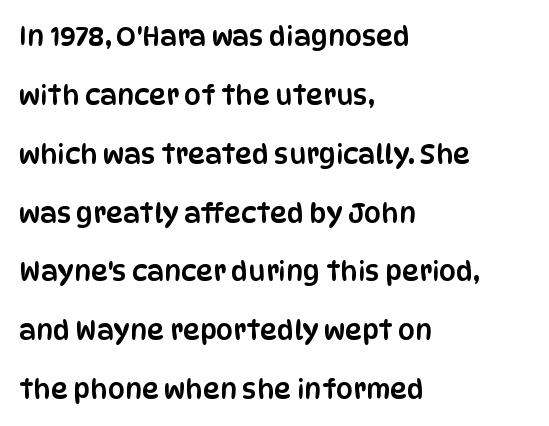
Style check: upright. Inter-character spacing is left at the font's built-in metrics. The text block is weighted toward the left margin, trailing off unevenly rightward. Check under the words: just untouched page. Rows of type keep a wide berth in the vertical direction.
